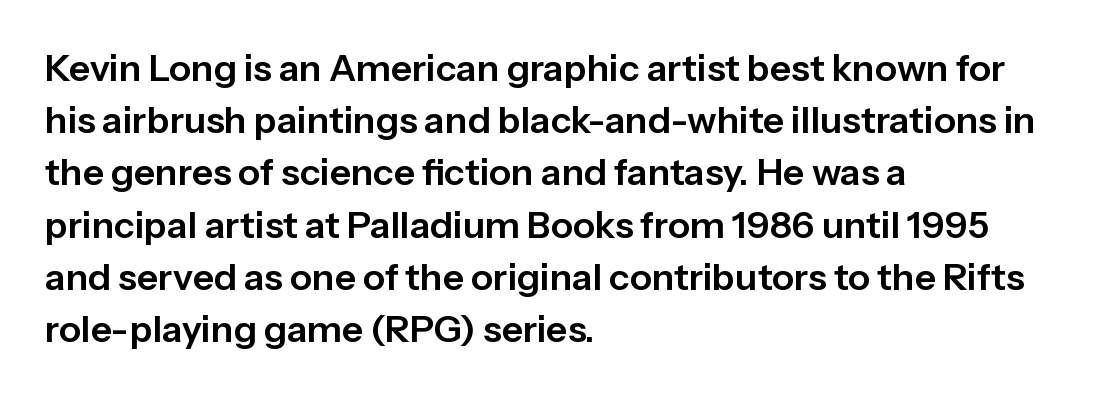
The letters advance in unequal steps, a hallmark of proportional type. Letterform terminals end flat and unadorned throughout the passage. Underlining? Definitely not there. This sample uses an upright cut, with every glyph sitting square on the baseline. Characters follow at the spacing the type designer built in.
